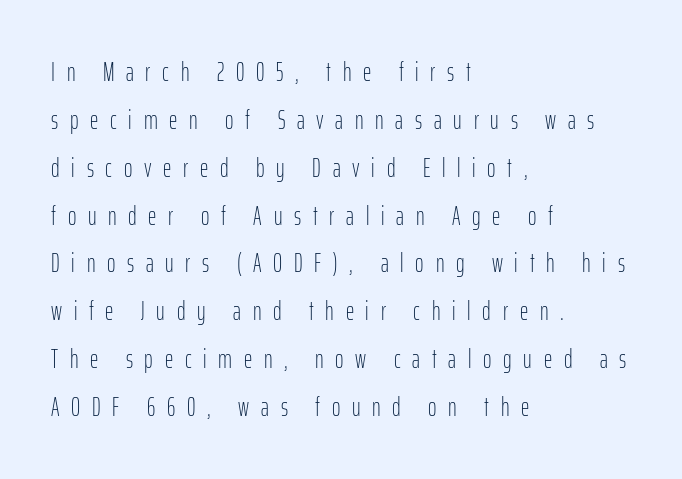
The axis of the letterforms is exactly vertical. The gap between lines stays unmarked. A student would call this left alignment; a typographer would say flush left, rag right. The type is letterspaced generously, with wide tracking. The letterforms sit at book weight or below.
